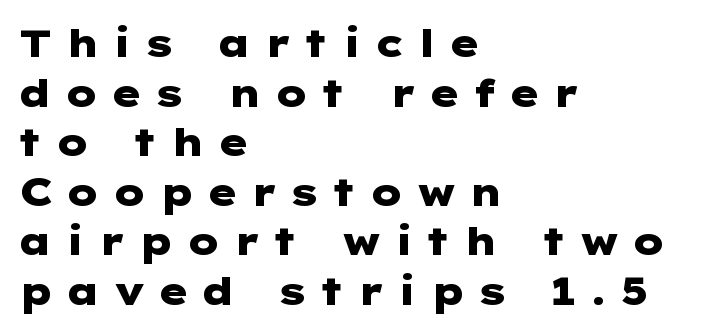
The image shows 39 px heavy, wide sans-serif type, upright; set left-aligned, normal line spacing (1.27x), unusually wide letter spacing (+0.31 em), not underlined; low stroke contrast and a medium x-height.
